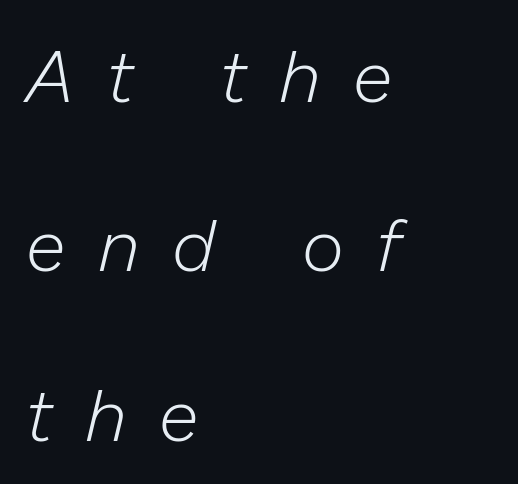
The baseline area is clear. Spacing verdict: proportional, widths tailored to each character. Weight: not bold — regular or lighter. These lines are set flush left with a ragged right edge. How are the letters spaced? Widely, with obvious added tracking. Slanted lettering throughout.
